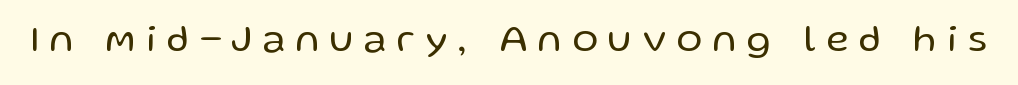
Q: Is the text bold? A: No.
Q: Is the text italic (slanted)? A: No, it is upright.
Q: Is the typeface a serif or a sans-serif typeface? A: Sans-serif.
Q: Is the text underlined? A: No.
Q: Is the spacing between letters normal or unusually wide? A: Unusually wide.
Q: Width (condensed, normal, or wide)? A: Normal.
Q: Stroke contrast? A: Low.
Q: x-height? A: Medium.
Q: Monospaced? A: No.
